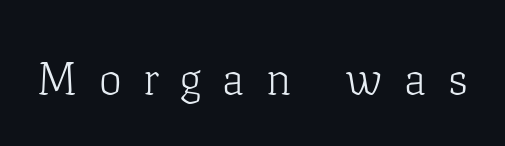
Letters rest on an invisible, unmarked baseline. Here the glyphs are tracked loosely, breaking word shapes into spaced letters. Rendered with straight, roman letterforms. Do the characters align in a grid? No, the font is proportional. Are there feet on the stems? There are — it's a serif.
